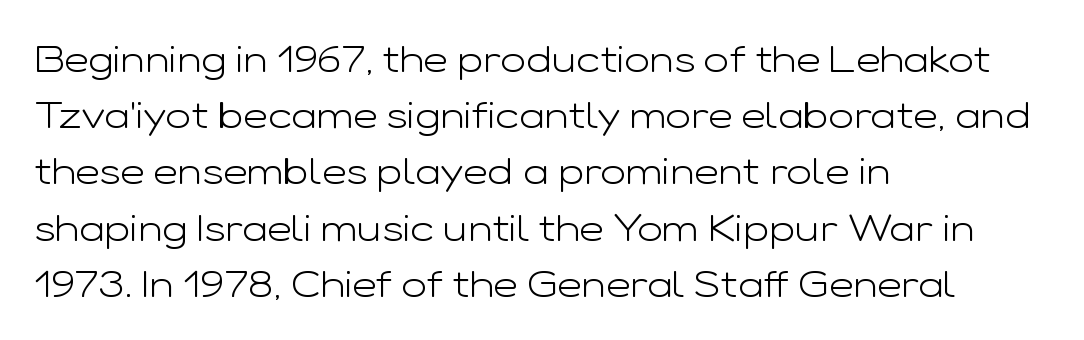
The image shows 38 px light, wide sans-serif type, upright; set left-aligned, normal line spacing (1.48x), normal letter spacing, not underlined; low stroke contrast and a medium x-height.
